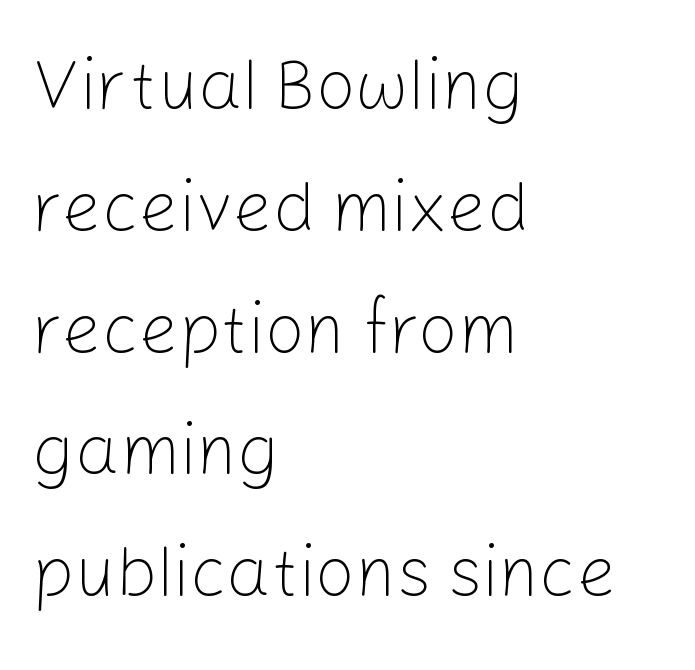
The image shows 70 px light sans-serif type, upright; set left-aligned, line spacing 1.74x, normal letter spacing, not underlined; low stroke contrast and a medium x-height.
